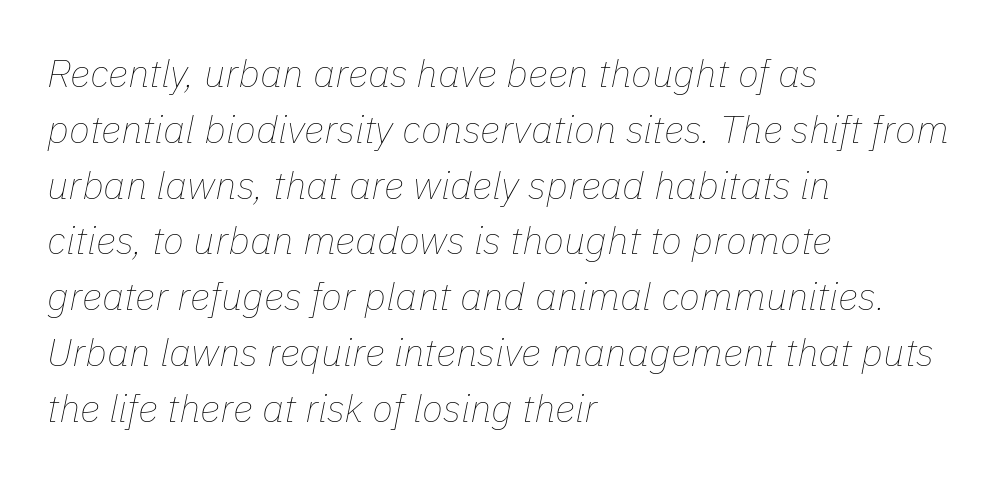
{"italic": "yes", "lean": "right", "slant_degrees": 11, "bold": "no", "weight": "thin", "width": "normal", "stroke_contrast": "low", "x_height": "medium", "monospaced": "no", "underline": "no", "align": "left", "line_spacing": "normal", "line_spacing_ratio": 1.43, "letter_spacing": "normal", "letter_spacing_em": 0.0, "glyph_px": 39}
